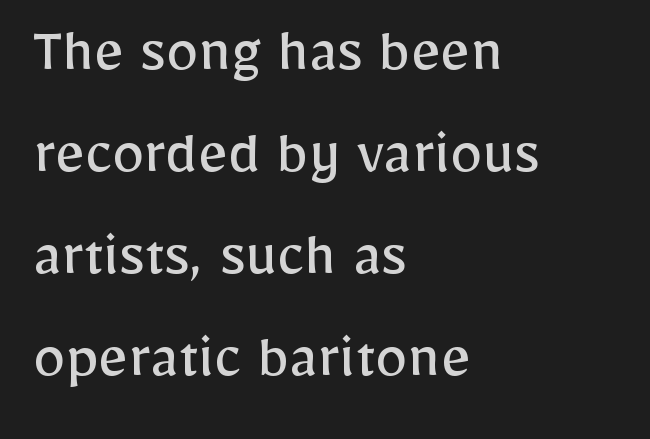
Q: Is the text bold? A: No.
Q: Is the text italic (slanted)? A: No, it is upright.
Q: Is the typeface a serif or a sans-serif typeface? A: Sans-serif.
Q: Is the text underlined? A: No.
Q: How is the paragraph aligned? A: Left-aligned.
Q: Is the spacing between letters normal or unusually wide? A: Normal.
Q: Is the spacing between lines tight, normal or loose? A: Normal.
Q: Width (condensed, normal, or wide)? A: Normal.
Q: Stroke contrast? A: Low.
Q: x-height? A: Medium.
Q: Monospaced? A: No.
